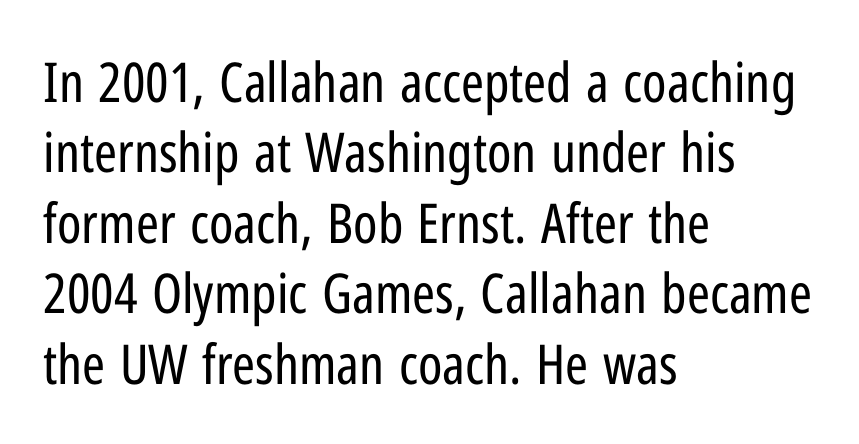
Q: Is the text bold? A: No.
Q: Is the text italic (slanted)? A: No, it is upright.
Q: Is the typeface a serif or a sans-serif typeface? A: Sans-serif.
Q: Is the text underlined? A: No.
Q: How is the paragraph aligned? A: Left-aligned.
Q: Is the spacing between letters normal or unusually wide? A: Normal.
Q: Is the spacing between lines tight, normal or loose? A: Normal.
Q: Width (condensed, normal, or wide)? A: Condensed.
Q: Stroke contrast? A: Low.
Q: x-height? A: Medium.
Q: Monospaced? A: No.
